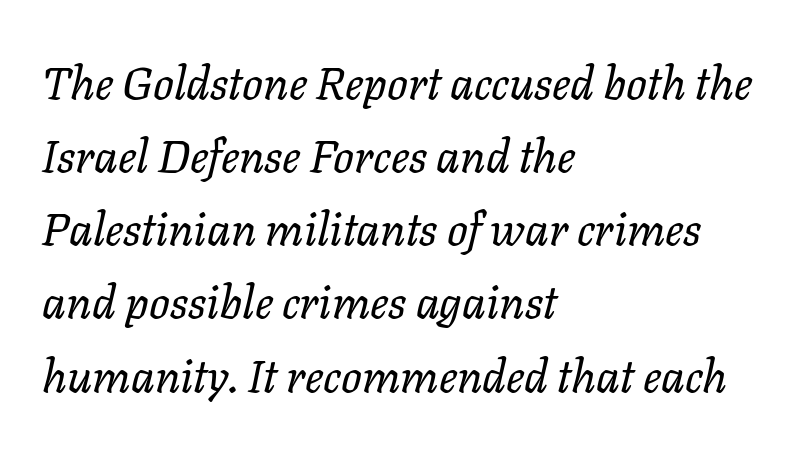
{"italic": "yes", "lean": "right", "slant_degrees": 11, "bold": "no", "weight": "regular", "width": "normal", "stroke_contrast": "low", "x_height": "medium", "monospaced": "no", "underline": "no", "align": "left", "line_spacing": "normal", "line_spacing_ratio": 1.59, "letter_spacing": "normal", "letter_spacing_em": 0.0, "glyph_px": 46}
